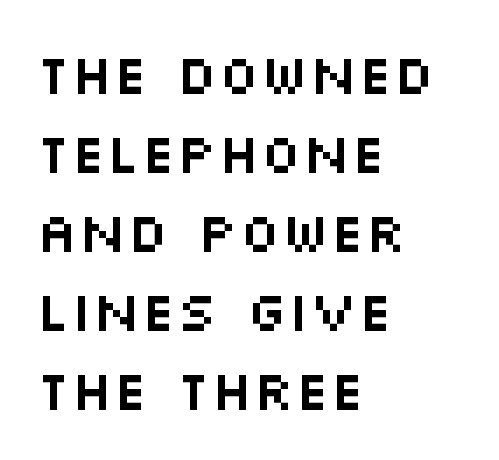
You could not count columns in this text — the font is proportionally spaced. Quick note: underline off. The lines in this sample share a left origin and differ only in where they stop. Notice how the stems are strictly vertical — no italics here.
